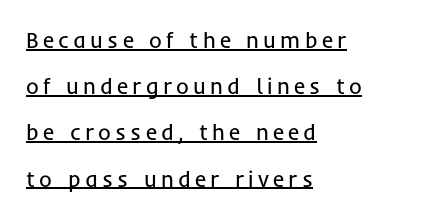
If you measured baseline to baseline, you'd find a long distance. Posture: vertical. The typesetting does not lean heavy: it is not bold. The rag falls on the right side of this text block.
